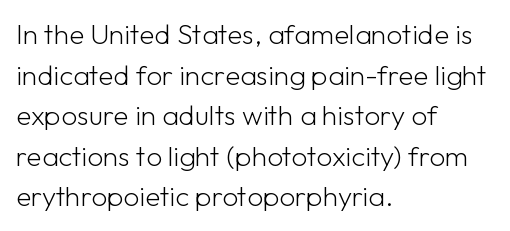
The image shows 28 px light sans-serif type, upright; set left-aligned, normal line spacing (1.45x), normal letter spacing, not underlined; low stroke contrast and a medium x-height.
